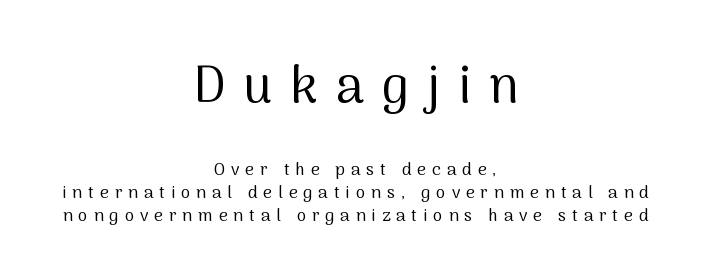
The image shows 51 px regular-weight sans-serif type, upright; set centered, normal line spacing (1.34x), unusually wide letter spacing (+0.35 em), not underlined; the first (top) block is 3.0x larger; medium stroke contrast and a medium x-height.
